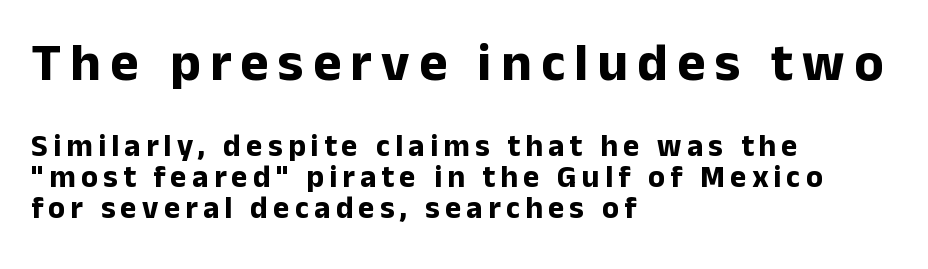
Q: Is the text bold? A: Yes.
Q: Is the text italic (slanted)? A: No, it is upright.
Q: Is the typeface a serif or a sans-serif typeface? A: Sans-serif.
Q: Is the text underlined? A: No.
Q: How is the paragraph aligned? A: Left-aligned.
Q: Is the spacing between lines tight, normal or loose? A: Tight.
Q: Which block of text is set in a larger size, the first (top) or the second (bottom)? A: The first (top) one.
Q: Width (condensed, normal, or wide)? A: Normal.
Q: Stroke contrast? A: Low.
Q: x-height? A: Medium.
Q: Monospaced? A: No.
